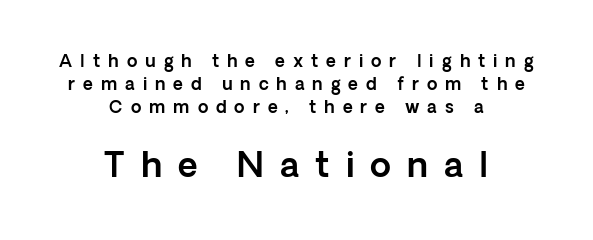
{"serif": "no", "italic": "no", "width": "normal", "x_height": "medium", "monospaced": "no", "underline": "no", "align": "center", "line_spacing": "normal", "line_spacing_ratio": 1.36, "letter_spacing": "wide", "letter_spacing_em": 0.47, "larger_block": "second", "size_ratio": 2.0, "glyph_px": 34}
